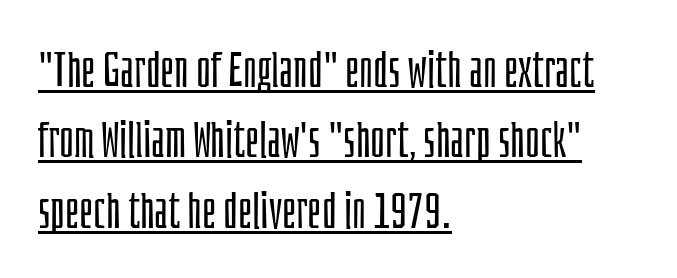
The image shows 50 px light, condensed sans-serif type, upright; set left-aligned, normal line spacing (1.41x), normal letter spacing, underlined; low stroke contrast and a large x-height.
